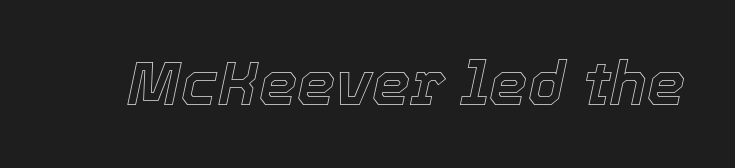
{"italic": "yes", "lean": "right", "slant_degrees": 12, "width": "normal", "x_height": "medium", "monospaced": "no", "underline": "no", "letter_spacing": "normal", "letter_spacing_em": 0.0, "glyph_px": 61}
